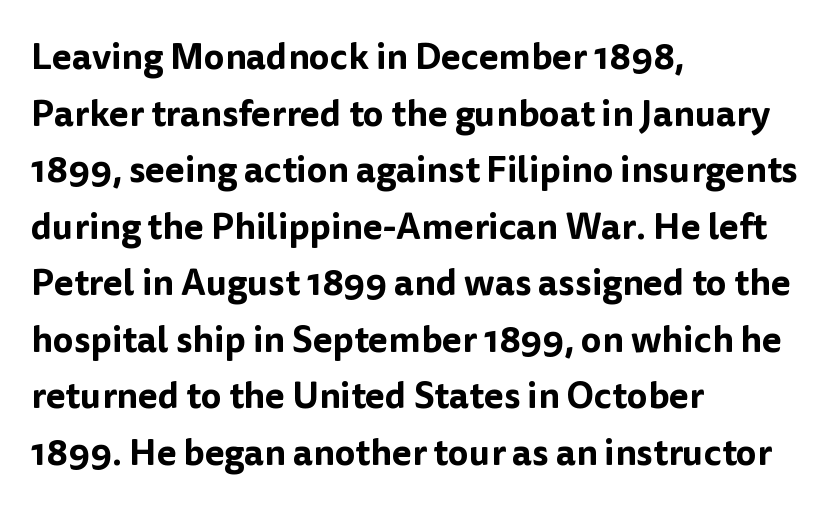
{"serif": "no", "italic": "no", "width": "normal", "stroke_contrast": "low", "x_height": "medium", "monospaced": "no", "underline": "no", "align": "left", "line_spacing": "normal", "line_spacing_ratio": 1.57, "letter_spacing": "normal", "letter_spacing_em": 0.0, "glyph_px": 36}
